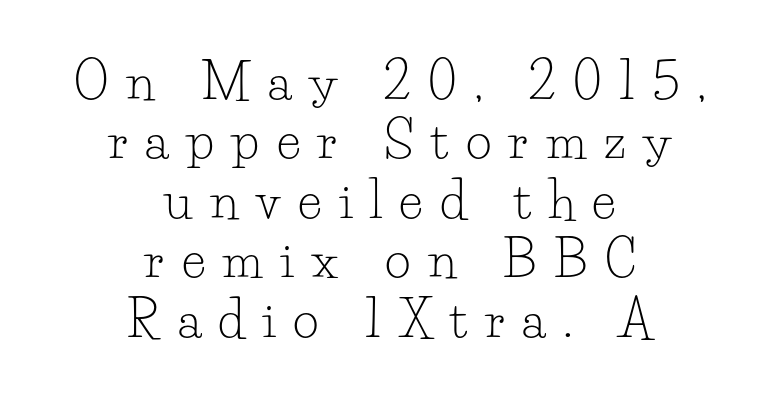
I'd call this a serif setting — the letters wear small feet. Stems and bowls with no extra thickness — not bold. Character widths vary here, with narrow letters taking less room than wide ones. Substantial extra tracking has been applied to these lines. Check under the words: just untouched page. Does the copy run flush right? No — it is centered line by line.
